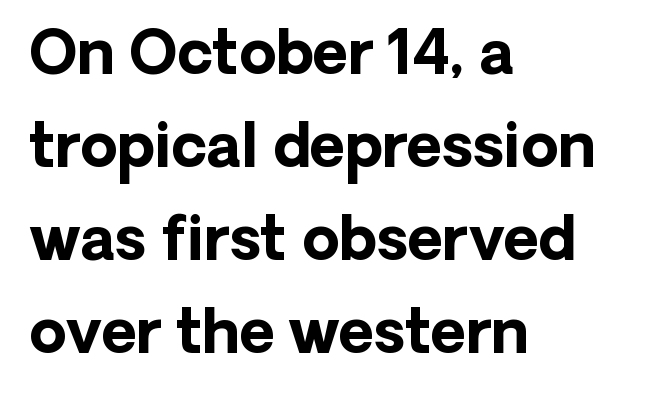
The image shows 60 px bold sans-serif type, upright; set left-aligned, normal line spacing (1.55x), normal letter spacing, not underlined; low stroke contrast and a medium x-height.
